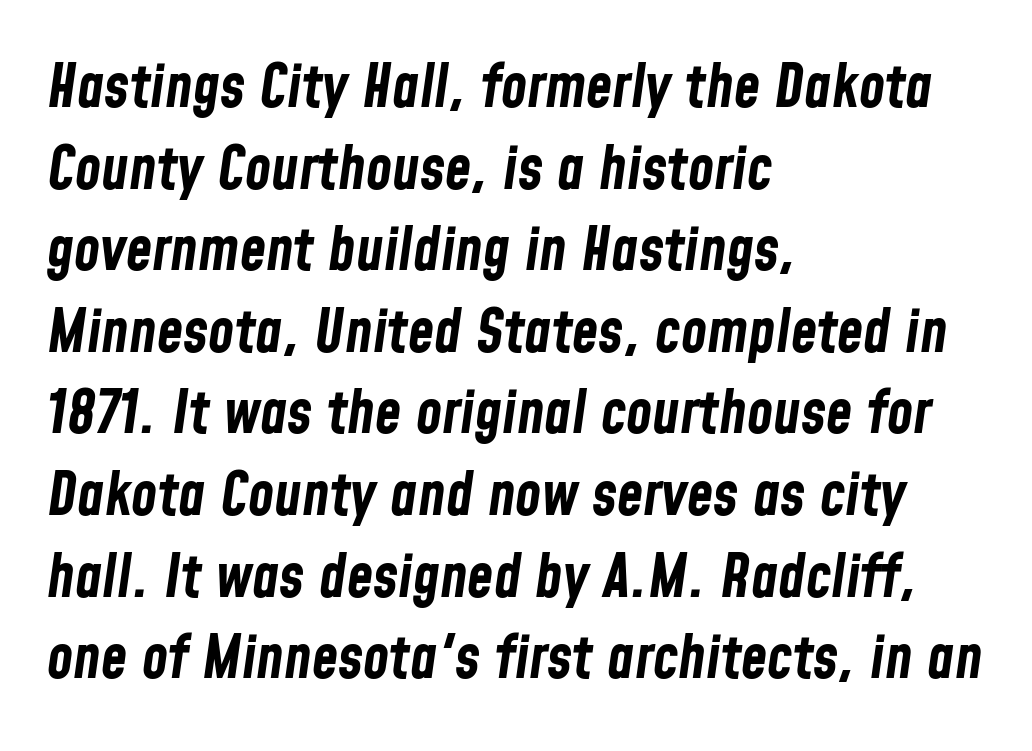
{"italic": "yes", "lean": "right", "slant_degrees": 8, "bold": "yes", "weight": "bold", "width": "condensed", "stroke_contrast": "low", "x_height": "medium", "monospaced": "no", "underline": "no", "align": "left", "line_spacing": "normal", "line_spacing_ratio": 1.36, "letter_spacing": "normal", "letter_spacing_em": 0.0, "glyph_px": 60}
